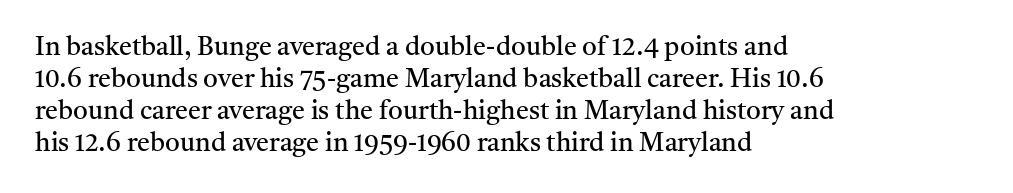
The image shows 26 px text type, upright; set left-aligned, line spacing 1.23x, normal letter spacing, not underlined.
